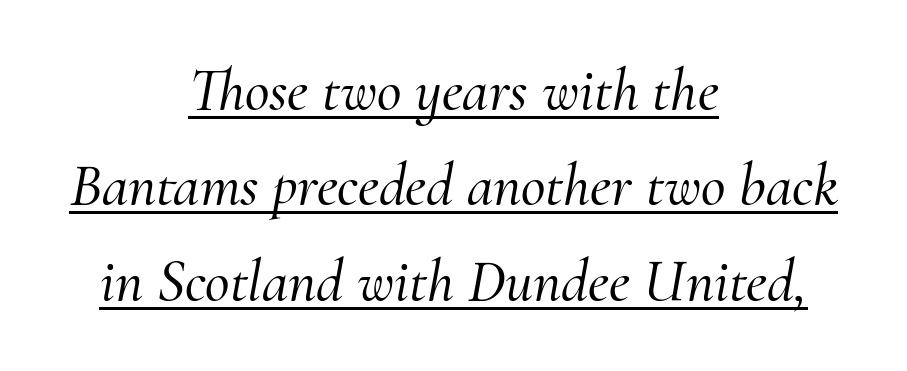
If you folded the block vertically in half, each line would mirror itself in length. Look at the tracking — it's just the regular setting, nothing added. Classification — serif. The rendering uses a moderate line-height, typical for paragraphs.
